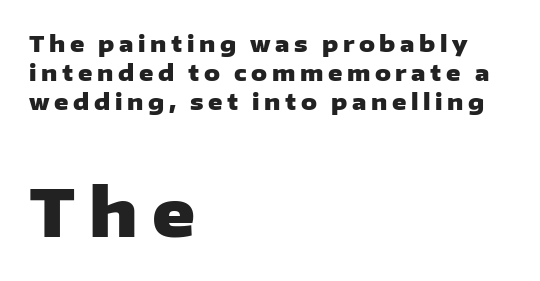
{"serif": "no", "italic": "no", "bold": "yes", "weight": "heavy", "width": "wide", "stroke_contrast": "low", "x_height": "medium", "monospaced": "no", "underline": "no", "align": "left", "line_spacing": "normal", "line_spacing_ratio": 1.32, "letter_spacing": "wide", "letter_spacing_em": 0.21, "larger_block": "second", "size_ratio": 3.0, "glyph_px": 66}
